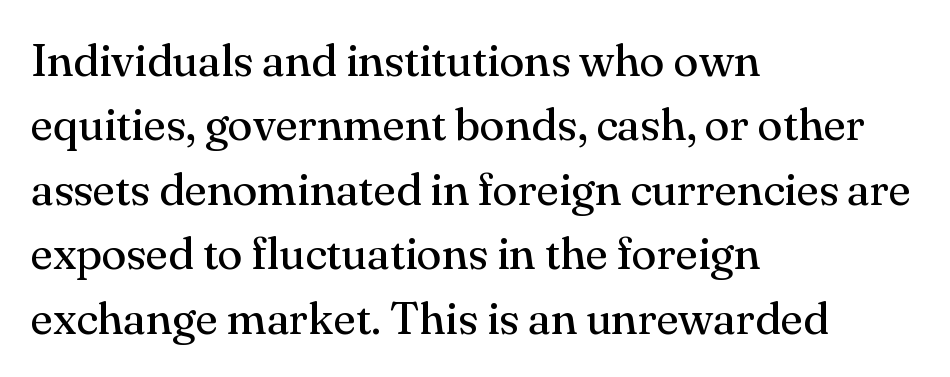
Q: Is the text bold? A: No.
Q: Is the text italic (slanted)? A: No, it is upright.
Q: Is the typeface a serif or a sans-serif typeface? A: Serif.
Q: Is the text underlined? A: No.
Q: How is the paragraph aligned? A: Left-aligned.
Q: Is the spacing between letters normal or unusually wide? A: Normal.
Q: Is the spacing between lines tight, normal or loose? A: Normal.
Q: Width (condensed, normal, or wide)? A: Normal.
Q: Stroke contrast? A: Medium.
Q: x-height? A: Small.
Q: Monospaced? A: No.
